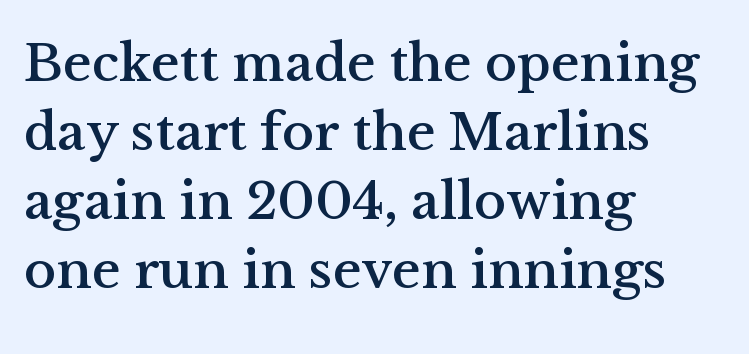
The image shows 54 px serif type, upright; set left-aligned, normal line spacing (1.28x), normal letter spacing, not underlined; medium stroke contrast and a medium x-height.
